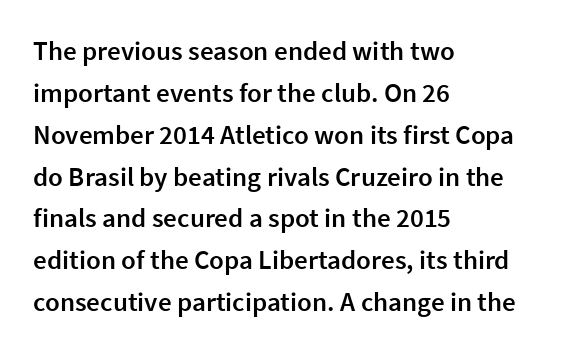
Q: Is the text bold? A: Semi-bold.
Q: Is the text italic (slanted)? A: No, it is upright.
Q: Is the text underlined? A: No.
Q: How is the paragraph aligned? A: Left-aligned.
Q: Is the spacing between letters normal or unusually wide? A: Normal.
Q: Is the spacing between lines tight, normal or loose? A: Normal.
